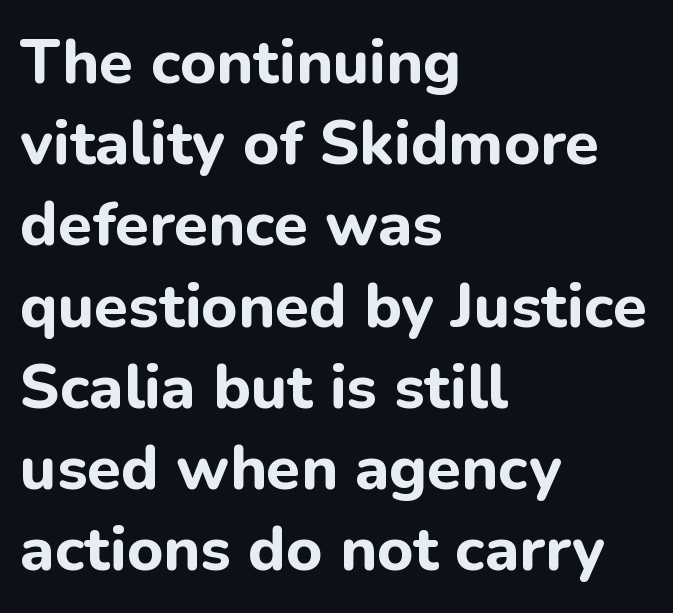
Type style note: lacks serifs. Quick note: interline space is typical. Rendered with straight, roman letterforms. Each letter keeps its own natural width here, so spacing adapts to shape. Nobody touched the tracking dial on this one. The sample has been set heavy, in full bold.
